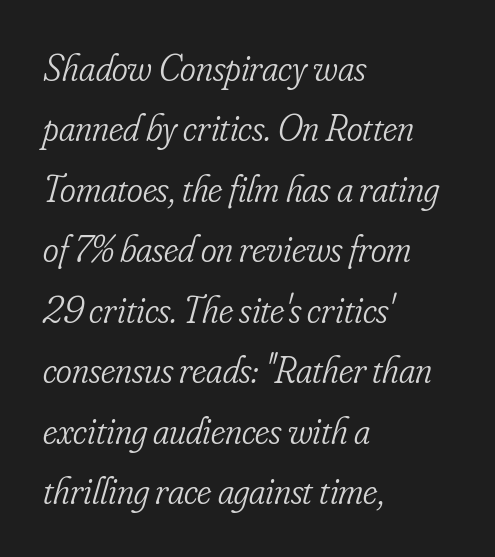
Q: Is the text bold? A: No.
Q: Is the text italic (slanted)? A: Yes, it leans right by about 16 degrees.
Q: Is the typeface a serif or a sans-serif typeface? A: Serif.
Q: Is the text underlined? A: No.
Q: How is the paragraph aligned? A: Left-aligned.
Q: Is the spacing between letters normal or unusually wide? A: Normal.
Q: Is the spacing between lines tight, normal or loose? A: Normal.
Q: Width (condensed, normal, or wide)? A: Condensed.
Q: Stroke contrast? A: Low.
Q: x-height? A: Small.
Q: Monospaced? A: No.
